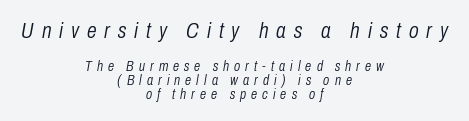
Check the space under the baseline: it is left empty. Honestly, the letter spacing is so wide it's the main thing you notice. This is not heavy type; no bold has been used. A typesetter would mark this as italic. Rows of type sit shoulder to shoulder in the vertical direction. Casual observation: everything's sitting right in the middle.
